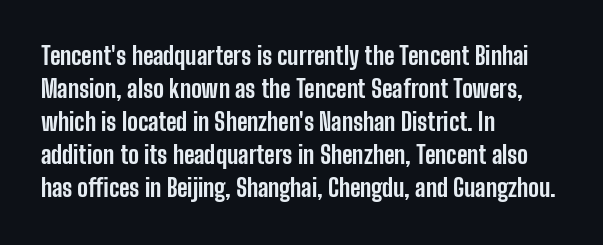
{"italic": "no", "bold": "yes", "underline": "no", "align": "left", "line_spacing": "normal", "line_spacing_ratio": 1.38, "letter_spacing": "normal", "letter_spacing_em": 0.0, "glyph_px": 24}
